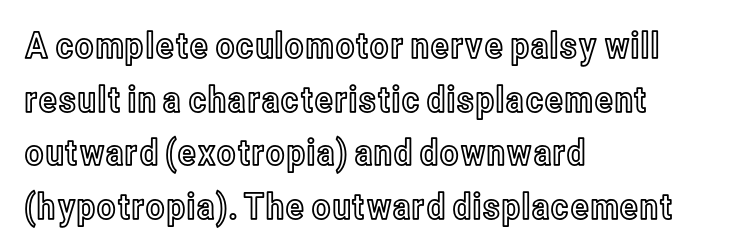
You could not count columns in this text — the font is proportionally spaced. Check under the words: just untouched page. Italic: no, the glyphs are upright roman. Leading: standard. The setting favours the left margin, as ordinary paragraphs usually do. No extra tracking has been applied to these lines.
